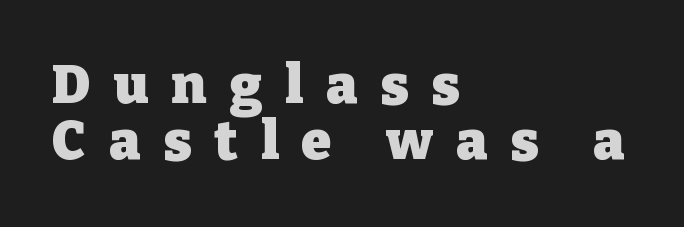
{"serif": "yes", "italic": "no", "bold": "yes", "weight": "heavy", "width": "normal", "stroke_contrast": "low", "x_height": "medium", "monospaced": "no", "underline": "no", "align": "left", "line_spacing": "tight", "line_spacing_ratio": 1.04, "letter_spacing": "wide", "letter_spacing_em": 0.43, "glyph_px": 54}
